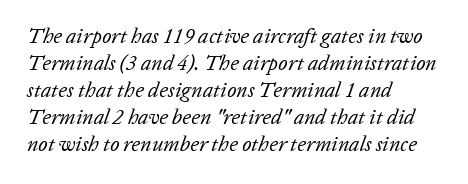
This sample uses an oblique cut, with every glyph tilted off the vertical. Where is the straight margin? On the left. Heft: none added — not bold. The leading is moderate, giving the passage an even texture. Descenders hang freely into open space. No extra tracking has been applied to these lines.
